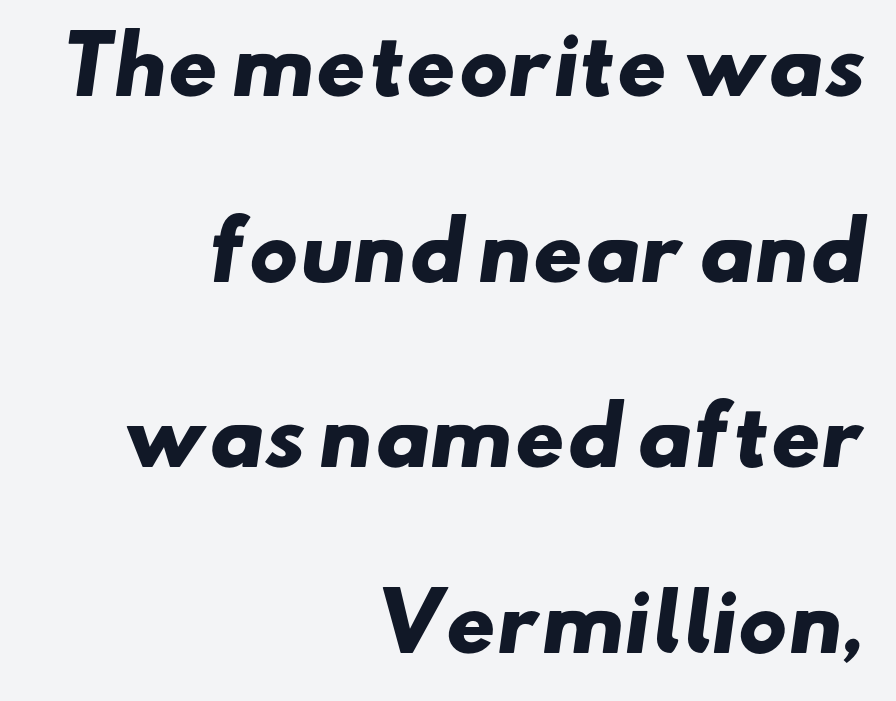
Q: Is the text bold? A: Yes.
Q: Is the typeface a serif or a sans-serif typeface? A: Sans-serif.
Q: Is the text underlined? A: No.
Q: How is the paragraph aligned? A: Right-aligned.
Q: Is the spacing between letters normal or unusually wide? A: Normal.
Q: Is the spacing between lines tight, normal or loose? A: Loose.
Q: Width (condensed, normal, or wide)? A: Wide.
Q: Stroke contrast? A: Low.
Q: x-height? A: Small.
Q: Monospaced? A: No.
